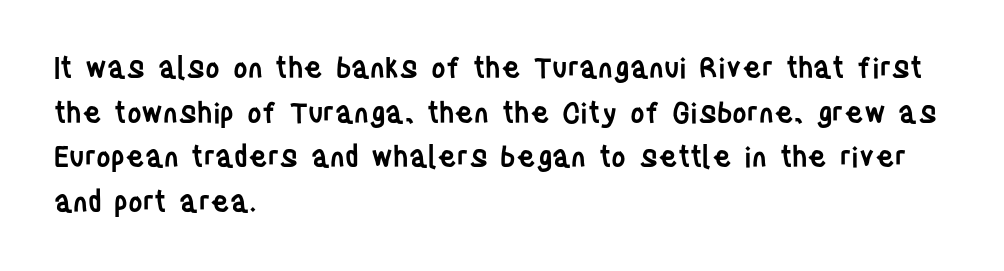
The image shows 28 px semibold, condensed sans-serif type, upright; set left-aligned, normal line spacing (1.59x), normal letter spacing, not underlined; low stroke contrast and a large x-height.
